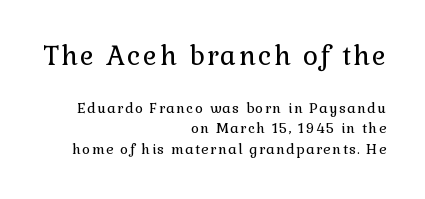
The passage shown is not underscored anywhere. Block one is the big one; block two sits smaller underneath. A student would call this right alignment; a typographer would say flush right, rag left. The letters stand upright; this is a roman face. Is the type heavy? It reads as light-to-regular instead.
